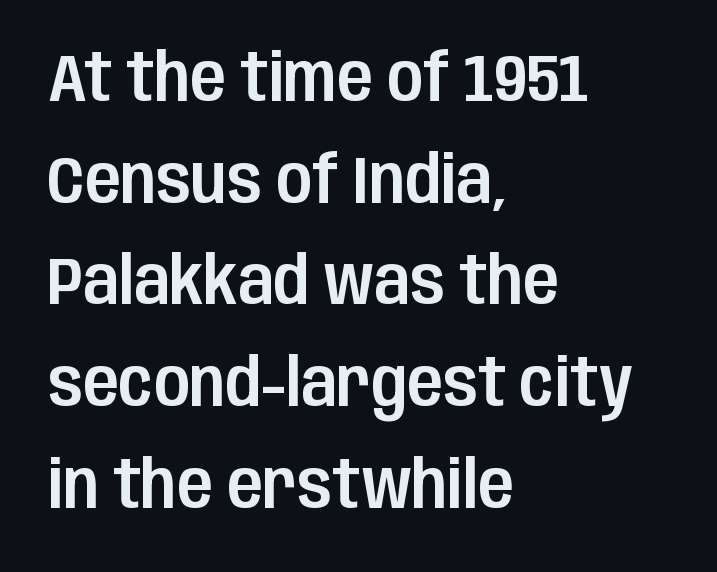
Q: Is the text italic (slanted)? A: No, it is upright.
Q: Is the typeface a serif or a sans-serif typeface? A: Sans-serif.
Q: Is the text underlined? A: No.
Q: How is the paragraph aligned? A: Left-aligned.
Q: Is the spacing between letters normal or unusually wide? A: Normal.
Q: Is the spacing between lines tight, normal or loose? A: Normal.
Q: Width (condensed, normal, or wide)? A: Condensed.
Q: Stroke contrast? A: Low.
Q: x-height? A: Large.
Q: Monospaced? A: No.
